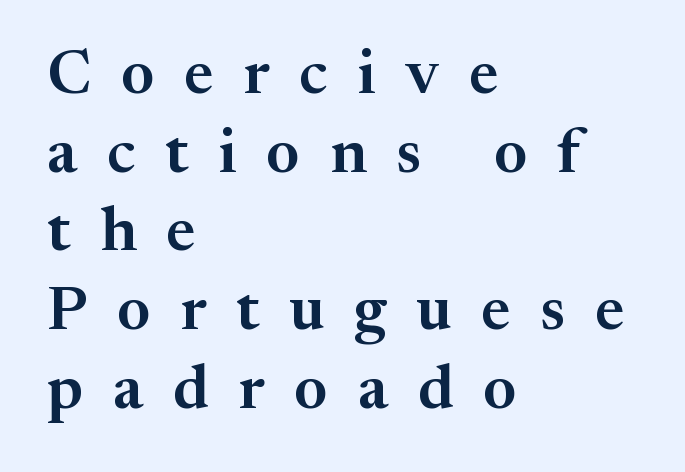
The image shows 62 px serif type, upright; set left-aligned, normal line spacing (1.27x), unusually wide letter spacing (+0.48 em), not underlined; medium stroke contrast and a medium x-height.
